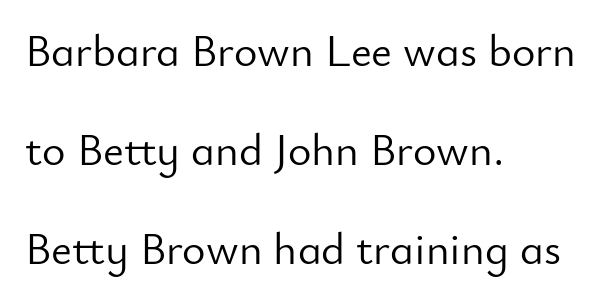
{"serif": "no", "italic": "no", "bold": "no", "weight": "light", "width": "normal", "stroke_contrast": "low", "x_height": "small", "monospaced": "no", "underline": "no", "align": "left", "line_spacing": "loose", "line_spacing_ratio": 2.2, "letter_spacing": "normal", "letter_spacing_em": 0.0, "glyph_px": 45}
